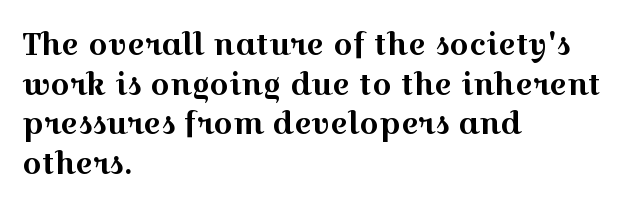
A typesetter would call this leading conventional body-copy spacing. Quick note: not italic, upright. The passage shown is typed in a proportional face where columns would drift. Regarding serifs, this sample has them. Which margin do the lines hug? The left one — the right edge is uneven. You could call the tracking neutral — neither tight nor loose.
